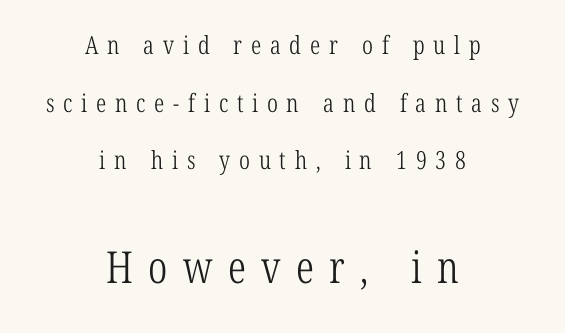
{"serif": "yes", "italic": "no", "bold": "no", "weight": "light", "width": "condensed", "stroke_contrast": "low", "x_height": "medium", "monospaced": "no", "underline": "no", "align": "center", "line_spacing": "loose", "line_spacing_ratio": 2.31, "letter_spacing": "wide", "letter_spacing_em": 0.35, "larger_block": "second", "size_ratio": 1.76, "glyph_px": 44}
